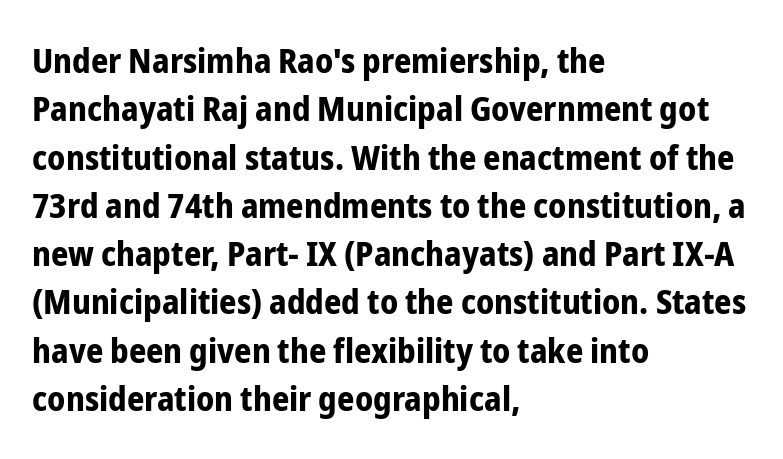
The axis of the letterforms is exactly vertical. These lines are rendered in a variable-pitch font. This sample is left-justified, so line endings fall wherever the words run out. Each row of text sits above clean, open space. No extra tracking has been applied to these lines.
